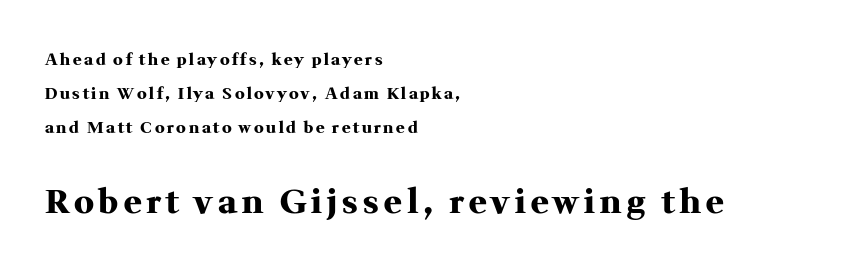
The image shows 33 px heavy serif type, upright; set left-aligned, loose line spacing (2.12x), not underlined; the second (bottom) block is 2.06x larger; medium stroke contrast and a medium x-height.
